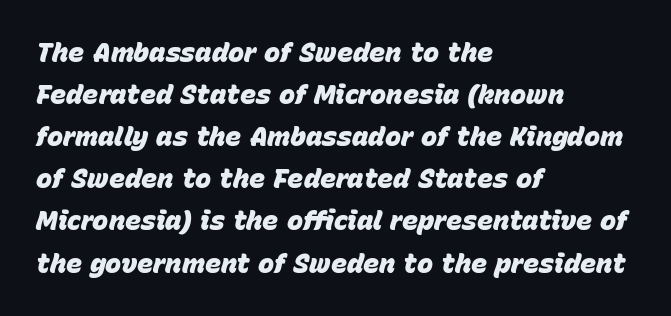
Q: Is the text bold? A: Yes.
Q: Is the text italic (slanted)? A: Yes, it leans right by about 15 degrees.
Q: Is the text underlined? A: No.
Q: How is the paragraph aligned? A: Left-aligned.
Q: Is the spacing between letters normal or unusually wide? A: Normal.
Q: Is the spacing between lines tight, normal or loose? A: Normal.
